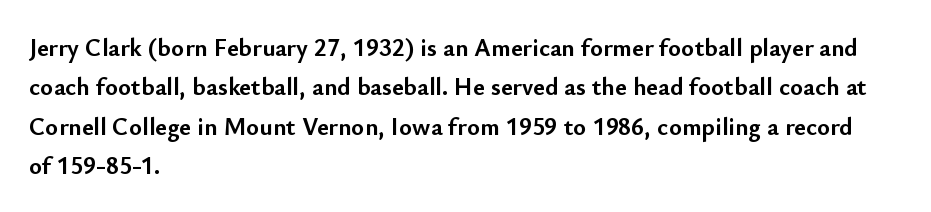
{"italic": "no", "bold": "yes", "underline": "no", "align": "left", "line_spacing": "normal", "line_spacing_ratio": 1.58, "letter_spacing": "normal", "letter_spacing_em": 0.0, "glyph_px": 25}
